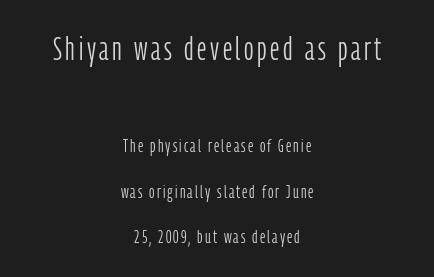
{"serif": "no", "italic": "no", "bold": "no", "weight": "light", "width": "condensed", "stroke_contrast": "low", "x_height": "medium", "monospaced": "no", "underline": "no", "align": "center", "line_spacing": "loose", "line_spacing_ratio": 2.39, "larger_block": "first", "size_ratio": 1.74, "glyph_px": 33}
